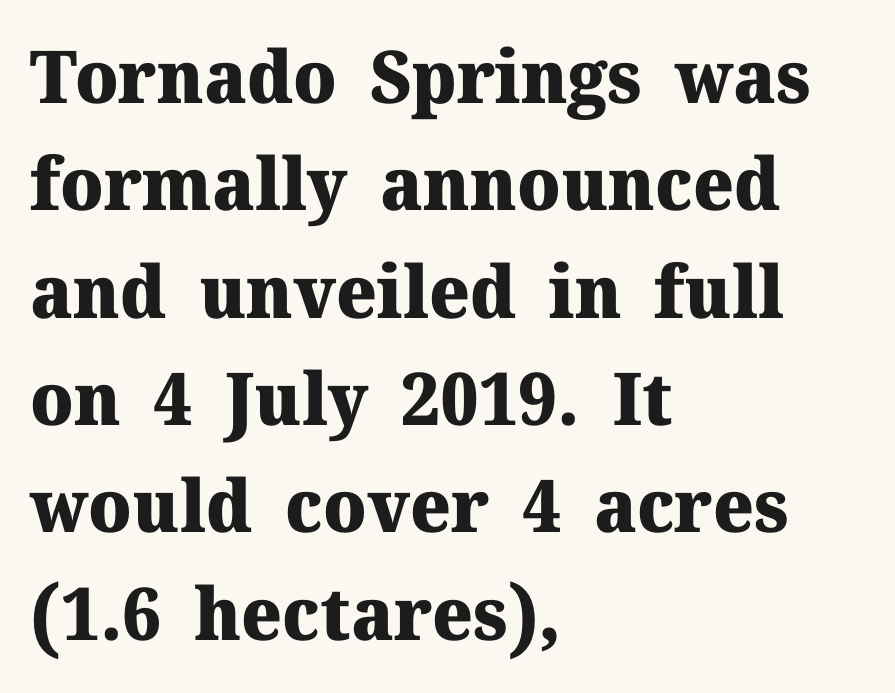
You'd pick this weight for a headline — it's a proper bold. This sample has the flowing, uneven cadence of proportional lettering. The foot of each line stays bare and open. No italicization has been applied; the sample stays upright. Short and long lines alike share a common starting point at left. Old-style or modern, the face here clearly has serifs.
